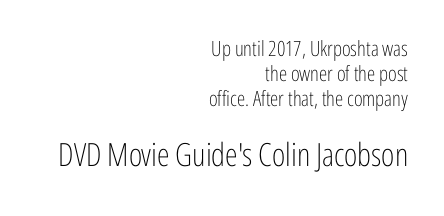
Varying glyph widths throughout — classic text-font behaviour. Teacher's note: observe the even right margin — that is flush-right alignment. Underlining? Definitely not there. You get the small type first, then a jump to larger type. No letter is thick-stroked: the sample isn't bold. If you drew a line through each stem, it would be perfectly vertical.
